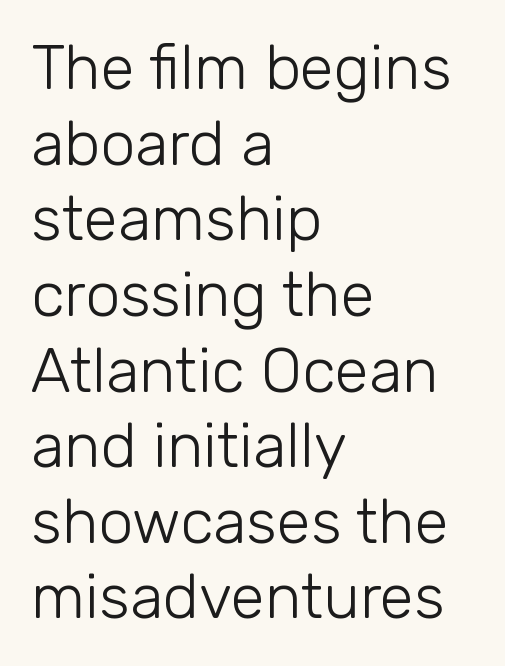
{"serif": "no", "italic": "no", "bold": "no", "weight": "light", "width": "normal", "stroke_contrast": "low", "x_height": "medium", "monospaced": "no", "underline": "no", "align": "left", "line_spacing_ratio": 1.22, "letter_spacing": "normal", "letter_spacing_em": 0.0, "glyph_px": 62}
